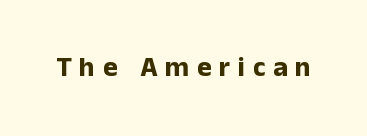
Q: Is the text bold? A: Yes.
Q: Is the text italic (slanted)? A: No, it is upright.
Q: Is the typeface a serif or a sans-serif typeface? A: Sans-serif.
Q: Is the text underlined? A: No.
Q: Is the spacing between letters normal or unusually wide? A: Unusually wide.
Q: Width (condensed, normal, or wide)? A: Normal.
Q: Stroke contrast? A: Low.
Q: x-height? A: Medium.
Q: Monospaced? A: No.
